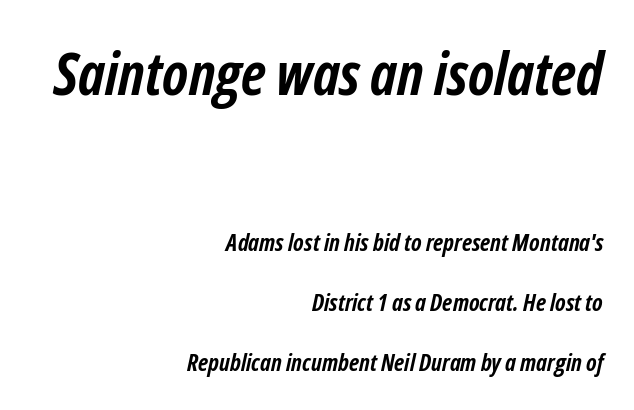
The glyphs look as if they've been sheared to an angle. A great deal of white space separates one row of letters from the next. Each word holds together tightly as a unit, with standard inter-letter gaps. Look at the glyph heights: the upper group is clearly the bigger setting.
